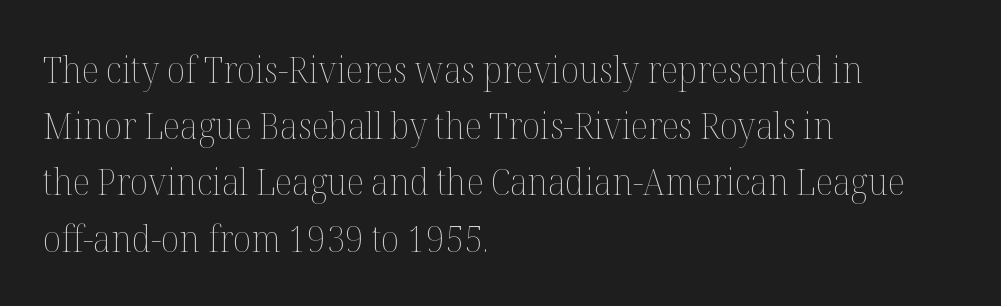
{"italic": "no", "bold": "no", "weight": "thin", "width": "normal", "stroke_contrast": "medium", "x_height": "medium", "monospaced": "no", "underline": "no", "align": "left", "line_spacing": "normal", "line_spacing_ratio": 1.52, "letter_spacing": "normal", "letter_spacing_em": 0.0, "glyph_px": 37}
